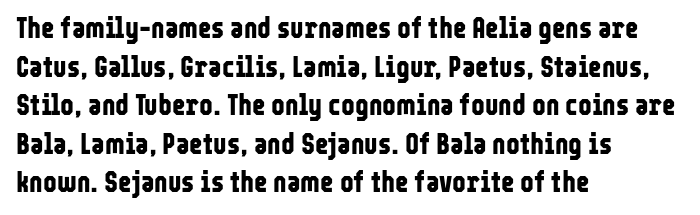
Q: Is the text bold? A: Yes.
Q: Is the text italic (slanted)? A: No, it is upright.
Q: Is the typeface a serif or a sans-serif typeface? A: Sans-serif.
Q: Is the text underlined? A: No.
Q: How is the paragraph aligned? A: Left-aligned.
Q: Is the spacing between letters normal or unusually wide? A: Normal.
Q: Is the spacing between lines tight, normal or loose? A: Normal.
Q: Width (condensed, normal, or wide)? A: Condensed.
Q: Stroke contrast? A: Low.
Q: x-height? A: Medium.
Q: Monospaced? A: No.
